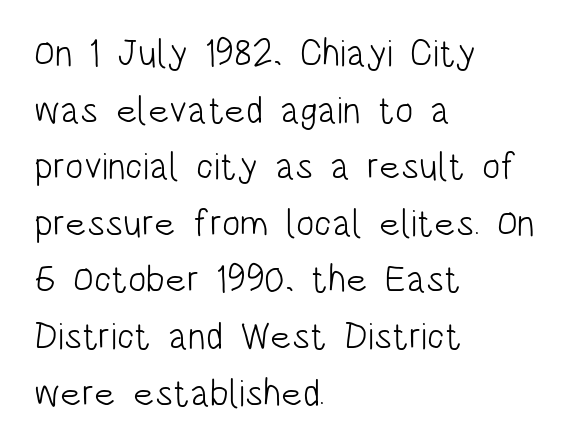
The image shows 38 px light, condensed sans-serif type, upright; set left-aligned, normal line spacing (1.49x), normal letter spacing, not underlined; low stroke contrast and a large x-height.
